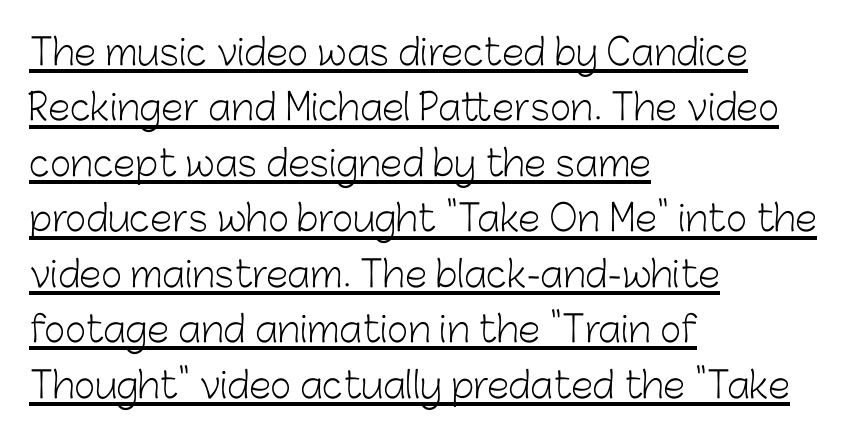
Q: Is the text bold? A: No.
Q: Is the text italic (slanted)? A: No, it is upright.
Q: Is the typeface a serif or a sans-serif typeface? A: Sans-serif.
Q: Is the text underlined? A: Yes.
Q: How is the paragraph aligned? A: Left-aligned.
Q: Is the spacing between letters normal or unusually wide? A: Normal.
Q: Is the spacing between lines tight, normal or loose? A: Normal.
Q: Width (condensed, normal, or wide)? A: Normal.
Q: Stroke contrast? A: Low.
Q: x-height? A: Medium.
Q: Monospaced? A: No.
